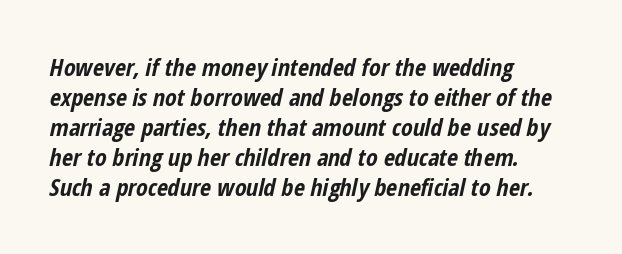
{"italic": "yes", "lean": "right", "slant_degrees": 12, "bold": "yes", "underline": "no", "align": "left", "line_spacing": "normal", "line_spacing_ratio": 1.25, "letter_spacing": "normal", "letter_spacing_em": 0.0, "glyph_px": 24}
